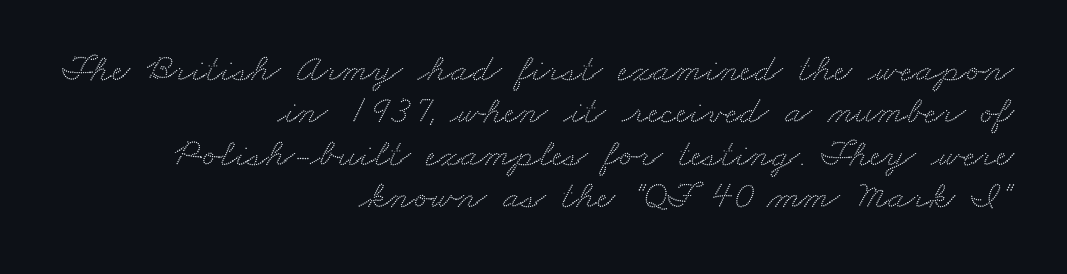
The image shows 40 px wide serif type; set right-aligned, tight line spacing (1.06x), normal letter spacing, not underlined; medium stroke contrast and a small x-height.
